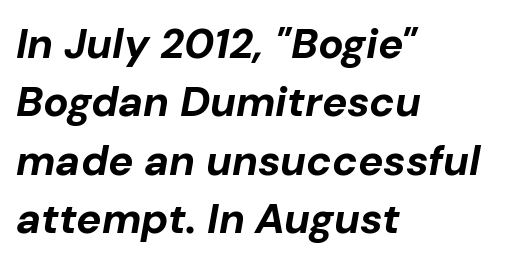
{"italic": "yes", "lean": "right", "slant_degrees": 10, "bold": "yes", "weight": "bold", "width": "normal", "stroke_contrast": "low", "x_height": "medium", "monospaced": "no", "underline": "no", "align": "left", "line_spacing": "normal", "line_spacing_ratio": 1.39, "letter_spacing": "normal", "letter_spacing_em": 0.0, "glyph_px": 42}
